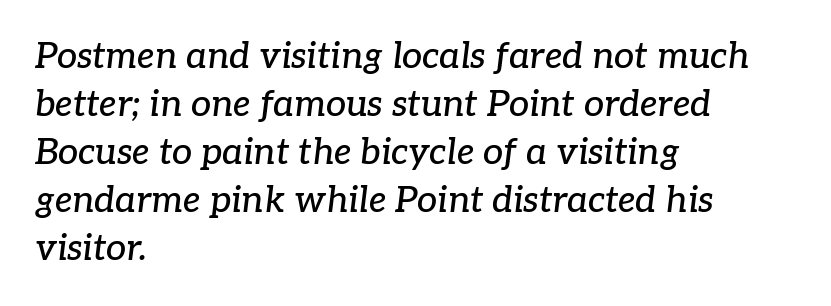
Q: Is the text italic (slanted)? A: Yes, it leans right by about 7 degrees.
Q: Is the typeface a serif or a sans-serif typeface? A: Serif.
Q: Is the text underlined? A: No.
Q: How is the paragraph aligned? A: Left-aligned.
Q: Is the spacing between letters normal or unusually wide? A: Normal.
Q: Is the spacing between lines tight, normal or loose? A: Normal.
Q: Width (condensed, normal, or wide)? A: Normal.
Q: Stroke contrast? A: Low.
Q: x-height? A: Medium.
Q: Monospaced? A: No.
